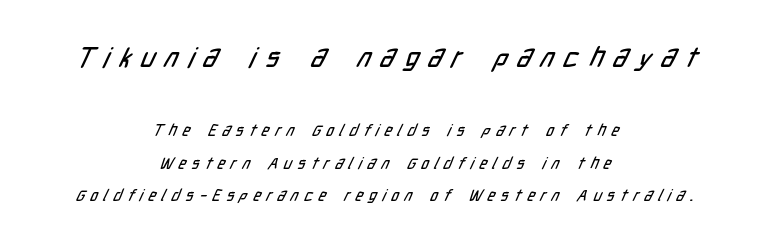
{"serif": "no", "width": "condensed", "stroke_contrast": "low", "x_height": "medium", "monospaced": "no", "underline": "no", "align": "center", "line_spacing": "loose", "line_spacing_ratio": 2.03, "letter_spacing": "wide", "letter_spacing_em": 0.35, "larger_block": "first", "size_ratio": 1.75, "glyph_px": 28}
